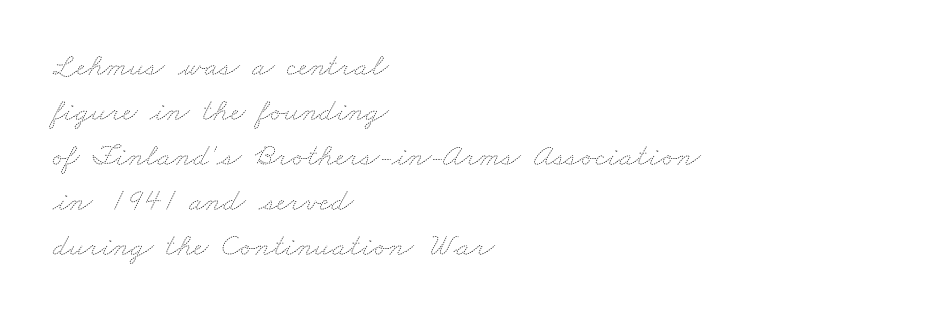
{"bold": "no", "weight": "thin", "width": "wide", "stroke_contrast": "medium", "x_height": "small", "monospaced": "no", "underline": "no", "align": "left", "line_spacing": "normal", "line_spacing_ratio": 1.41, "letter_spacing": "normal", "letter_spacing_em": 0.0, "glyph_px": 32}
